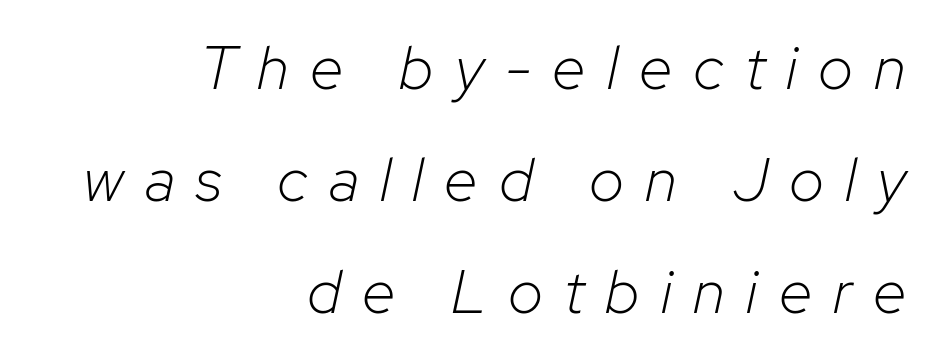
{"italic": "yes", "lean": "right", "slant_degrees": 12, "bold": "no", "weight": "light", "width": "normal", "stroke_contrast": "low", "x_height": "medium", "monospaced": "no", "underline": "no", "align": "right", "line_spacing_ratio": 1.84, "letter_spacing": "wide", "letter_spacing_em": 0.35, "glyph_px": 61}
